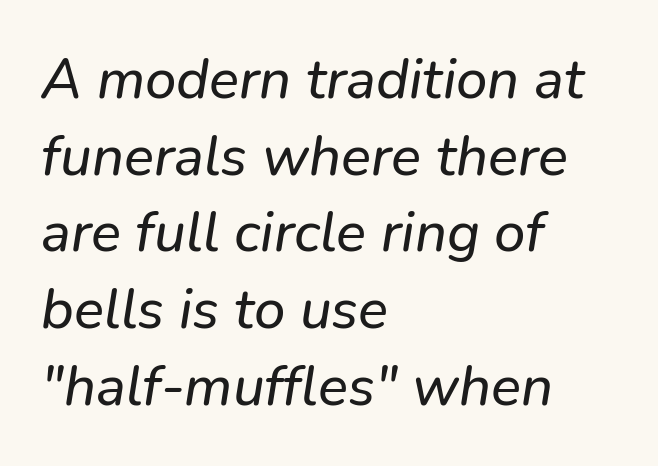
Students, note that the glyphs here touch the page at normal intervals. Note the varied advance widths — an 'i' is clearly narrower than an 'm'. This rendering uses left alignment, leaving the right contour irregular. Clear beneath every line of the passage.
